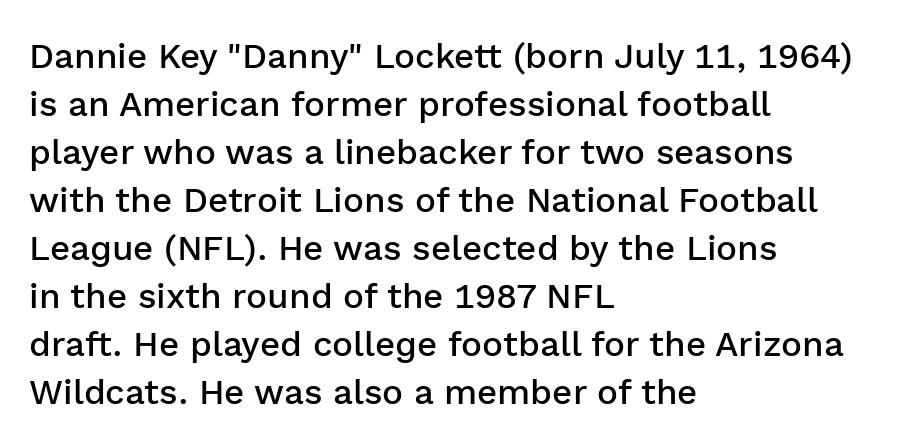
The image shows 35 px semibold sans-serif type, upright; set left-aligned, normal line spacing (1.37x), normal letter spacing, not underlined; low stroke contrast and a medium x-height.
